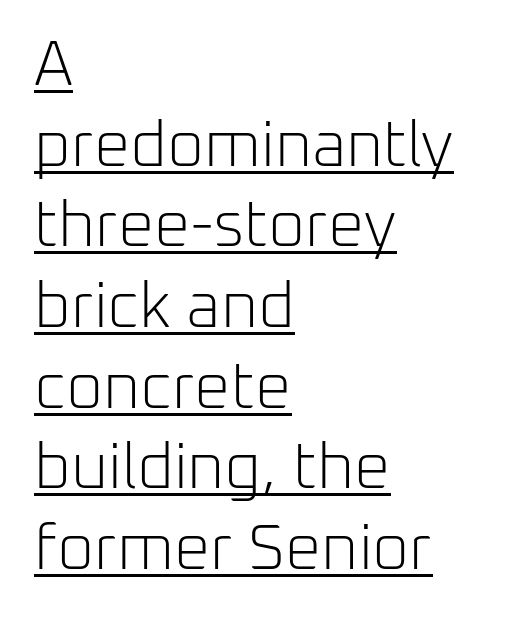
Q: Is the text bold? A: No.
Q: Is the text italic (slanted)? A: No, it is upright.
Q: Is the typeface a serif or a sans-serif typeface? A: Sans-serif.
Q: Is the text underlined? A: Yes.
Q: How is the paragraph aligned? A: Left-aligned.
Q: Is the spacing between letters normal or unusually wide? A: Normal.
Q: Is the spacing between lines tight, normal or loose? A: Normal.
Q: Width (condensed, normal, or wide)? A: Normal.
Q: Stroke contrast? A: Low.
Q: x-height? A: Medium.
Q: Monospaced? A: No.
